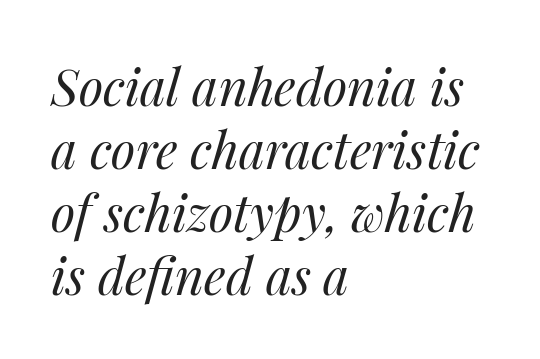
A typesetter would call this proportional, since set widths differ per character. Letters have the restrained weight of plain body copy at most. Tracking here is standard; glyphs follow each other at the usual distance. These lines stack with their left ends in a neat column.
